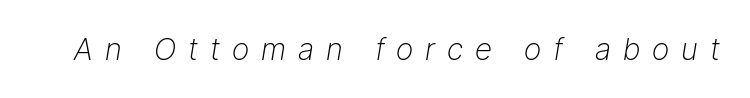
Caption: face not bold, strokes unweighted. Spacing verdict: proportional, widths tailored to each character. Tracking value appears strongly positive — letters spread wide. Any mark beneath the type? The region is blank. The typography opts for an oblique posture over an upright one.
